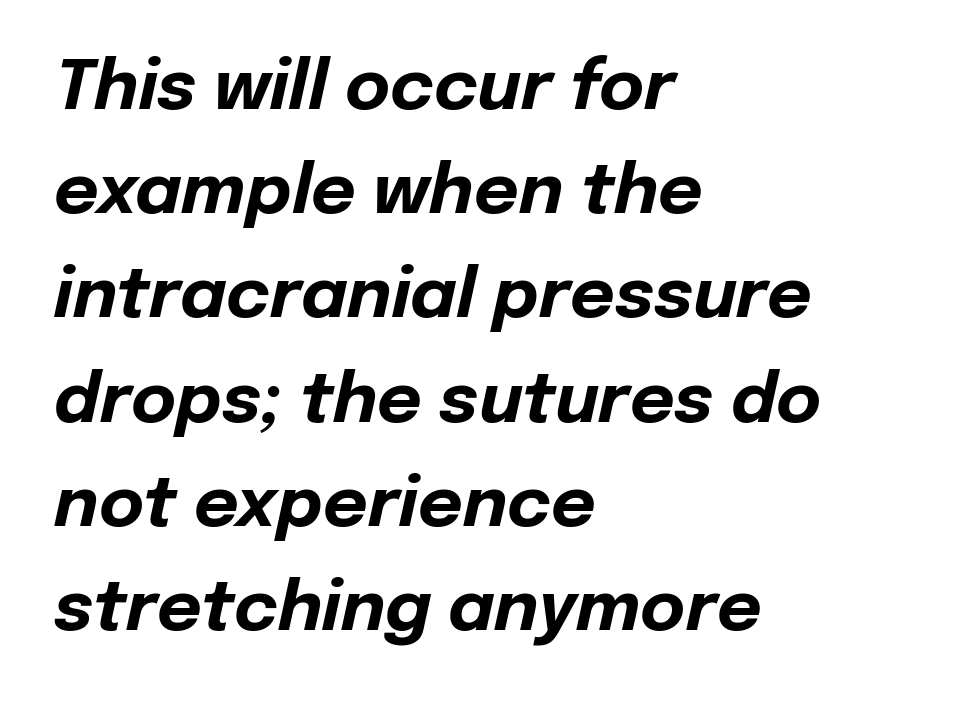
{"italic": "yes", "lean": "right", "slant_degrees": 12, "bold": "yes", "weight": "bold", "width": "normal", "stroke_contrast": "low", "x_height": "medium", "monospaced": "no", "underline": "no", "align": "left", "line_spacing": "normal", "line_spacing_ratio": 1.51, "letter_spacing": "normal", "letter_spacing_em": 0.0, "glyph_px": 69}
